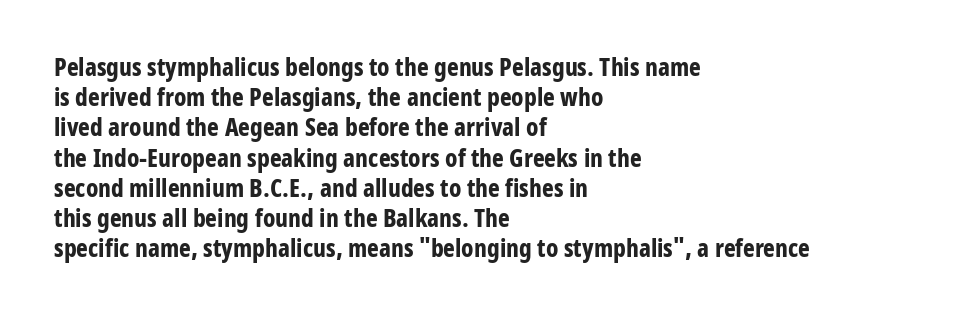
The image shows 25 px bold type, upright; set left-aligned, line spacing 1.21x, normal letter spacing, not underlined.
